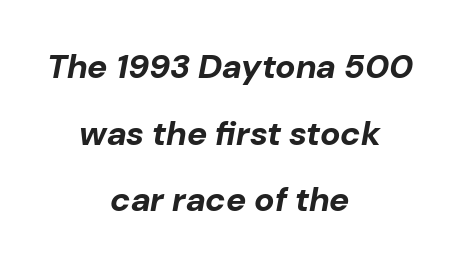
The lines are spread far apart with generous leading. Observe the lean: these are italic letterforms. Neither beginnings nor endings align; midpoints do. Compared with typical body copy, the letter spacing here is the same.
